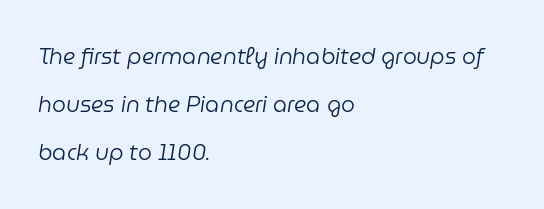
Designer's note — italics engaged. Anything drawn beneath the words? Only blank space. Nobody touched the tracking dial on this one. A classic flush-left, rag-right setting is used for this passage. This block would shrink considerably if given ordinary leading; it's expanded now.
